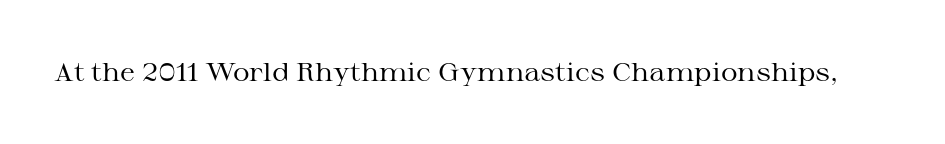
A roman cut, with each character standing at attention. Decoration check: the copy has no underline. The gaps between neighbouring characters are ordinary and unremarkable. Bold? No — there's no thickening of the strokes.
